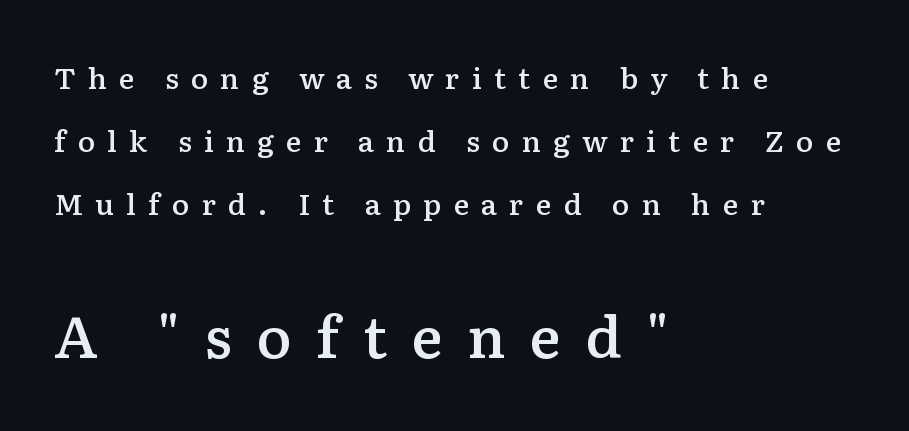
Block two is the big one; block one sits smaller above it. Little horizontal feet cap the strokes, marking this as serif type. Typographic density is moderately raised because the face is semibold. Observe the wide spacing: letters keep a clear distance from each other.
